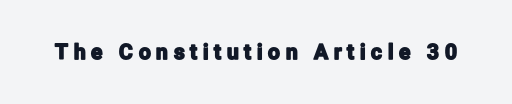
Q: Is the text italic (slanted)? A: No, it is upright.
Q: Is the text underlined? A: No.
Q: Is the spacing between letters normal or unusually wide? A: Unusually wide.
